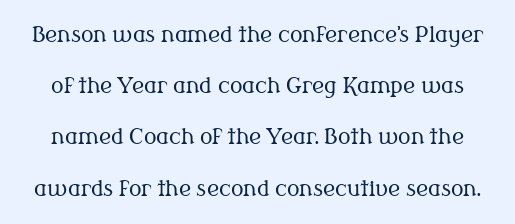
Q: Is the text bold? A: No.
Q: Is the text italic (slanted)? A: No, it is upright.
Q: Is the text underlined? A: No.
Q: Is the spacing between letters normal or unusually wide? A: Normal.
Q: Is the spacing between lines tight, normal or loose? A: Loose.
